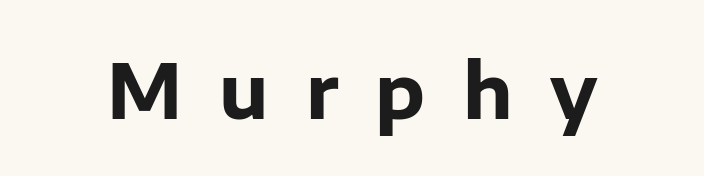
Thick stems and heavy bowls — unmistakably bold. This rendering widens character spacing well past its baseline value. A typesetter would call this proportional, since set widths differ per character. Note: no serifs on the glyphs. A clean baseline with only descenders dipping below it.
